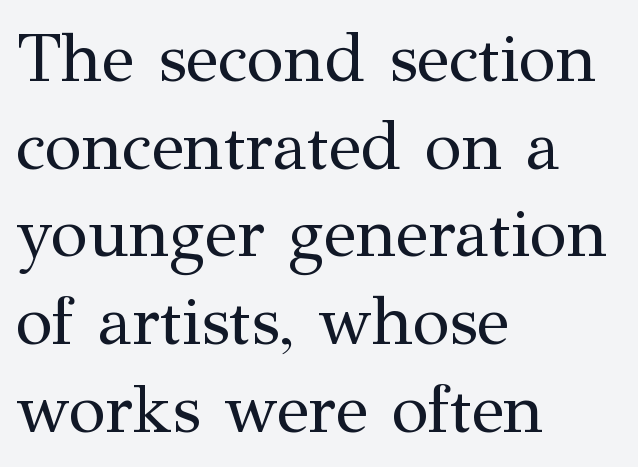
{"serif": "yes", "italic": "no", "bold": "no", "weight": "regular", "width": "normal", "stroke_contrast": "medium", "x_height": "medium", "monospaced": "no", "underline": "no", "align": "left", "line_spacing": "normal", "line_spacing_ratio": 1.29, "letter_spacing": "normal", "letter_spacing_em": 0.0, "glyph_px": 68}
